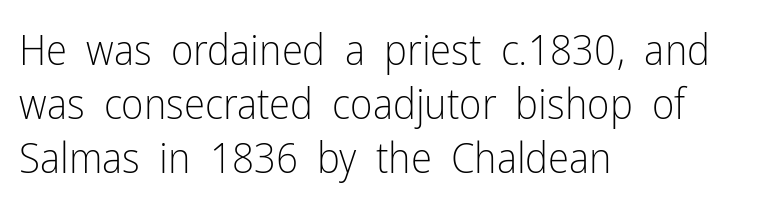
Q: Is the text bold? A: No.
Q: Is the text italic (slanted)? A: No, it is upright.
Q: Is the typeface a serif or a sans-serif typeface? A: Sans-serif.
Q: Is the text underlined? A: No.
Q: How is the paragraph aligned? A: Left-aligned.
Q: Is the spacing between letters normal or unusually wide? A: Normal.
Q: Is the spacing between lines tight, normal or loose? A: Normal.
Q: Width (condensed, normal, or wide)? A: Condensed.
Q: Stroke contrast? A: Low.
Q: x-height? A: Medium.
Q: Monospaced? A: No.
